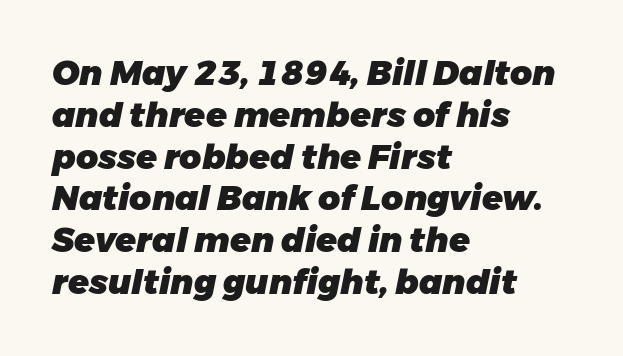
Check the space under the baseline: it is left empty. Proportional: the letters do not fall into vertical columns. Letter spacing: default. Typesetter's note: full bold, strokes at maximum text heaviness.
